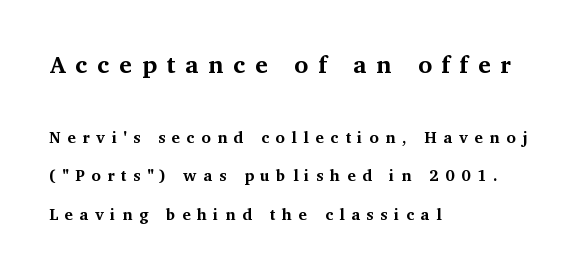
Q: Is the text bold? A: Yes.
Q: Is the text italic (slanted)? A: No, it is upright.
Q: Is the text underlined? A: No.
Q: How is the paragraph aligned? A: Left-aligned.
Q: Is the spacing between letters normal or unusually wide? A: Unusually wide.
Q: Is the spacing between lines tight, normal or loose? A: Loose.
Q: Which block of text is set in a larger size, the first (top) or the second (bottom)? A: The first (top) one.
